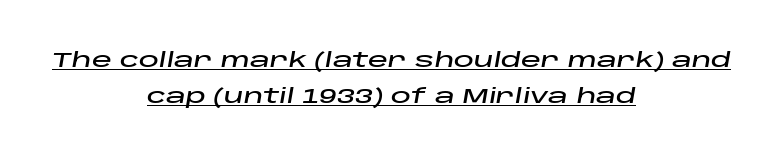
Q: Is the text italic (slanted)? A: Yes, it leans right by about 10 degrees.
Q: Is the text underlined? A: Yes.
Q: How is the paragraph aligned? A: Centered.
Q: Is the spacing between letters normal or unusually wide? A: Normal.
